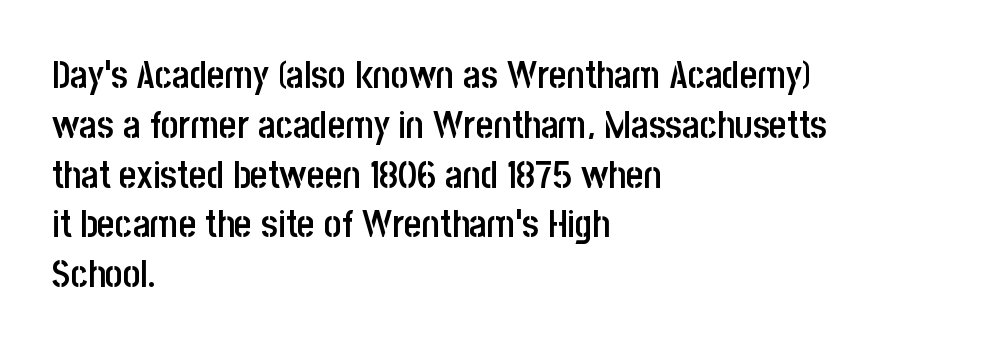
{"serif": "no", "italic": "no", "bold": "semi", "weight": "semibold", "width": "condensed", "stroke_contrast": "low", "x_height": "large", "monospaced": "no", "underline": "no", "align": "left", "line_spacing": "normal", "line_spacing_ratio": 1.31, "letter_spacing": "normal", "letter_spacing_em": 0.0, "glyph_px": 38}
